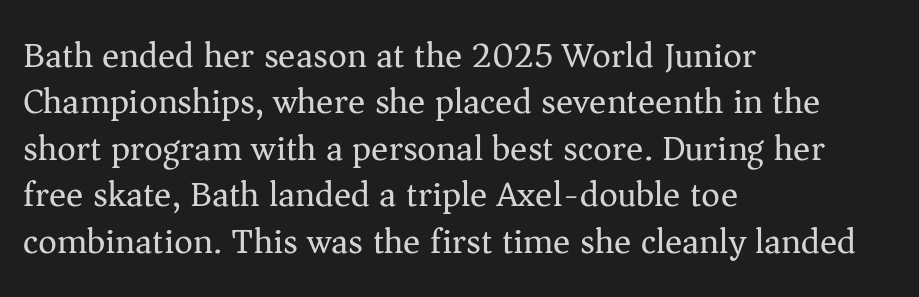
{"serif": "yes", "italic": "no", "bold": "no", "weight": "regular", "width": "normal", "stroke_contrast": "medium", "x_height": "medium", "monospaced": "no", "underline": "no", "align": "left", "line_spacing": "normal", "line_spacing_ratio": 1.29, "letter_spacing": "normal", "letter_spacing_em": 0.0, "glyph_px": 36}
